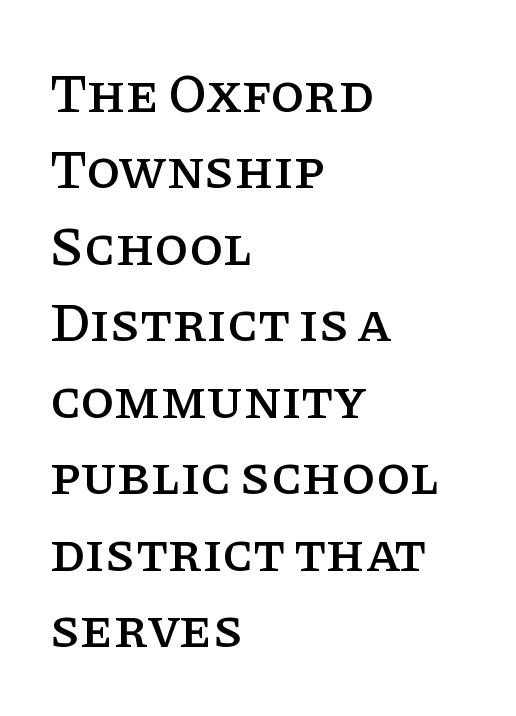
{"serif": "yes", "italic": "no", "width": "normal", "stroke_contrast": "low", "x_height": "large", "monospaced": "no", "underline": "no", "align": "left", "line_spacing": "normal", "line_spacing_ratio": 1.39, "letter_spacing": "normal", "letter_spacing_em": 0.0, "glyph_px": 55}
